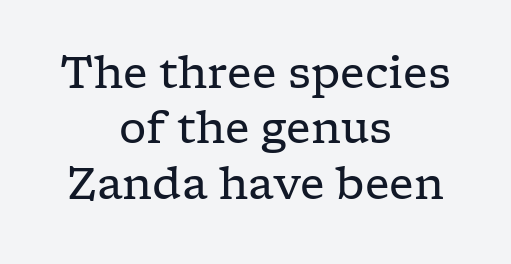
{"serif": "yes", "italic": "no", "bold": "no", "weight": "regular", "width": "wide", "stroke_contrast": "low", "x_height": "medium", "monospaced": "no", "underline": "no", "align": "center", "line_spacing": "normal", "line_spacing_ratio": 1.29, "letter_spacing": "normal", "letter_spacing_em": 0.0, "glyph_px": 43}
